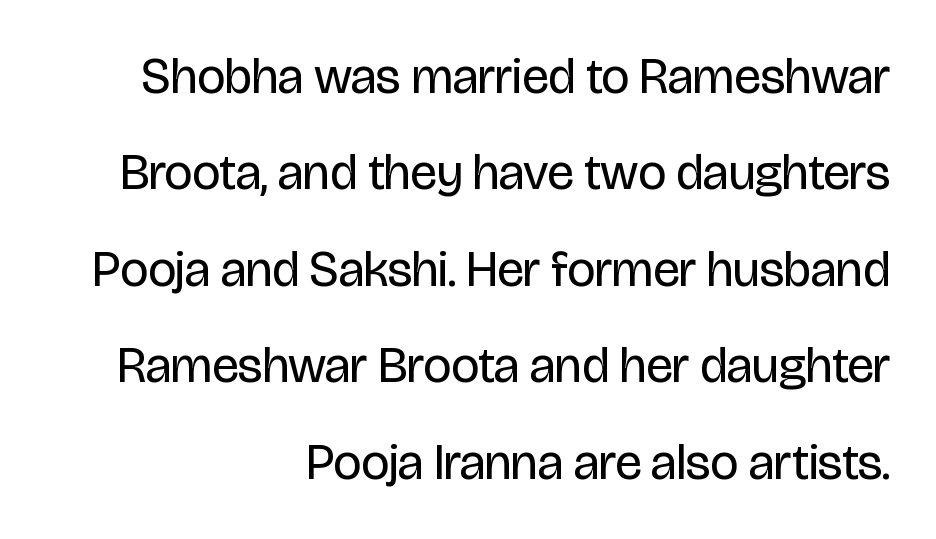
The image shows 50 px regular-weight, condensed sans-serif type, upright; set right-aligned, loose line spacing (1.93x), normal letter spacing, not underlined; low stroke contrast and a large x-height.
